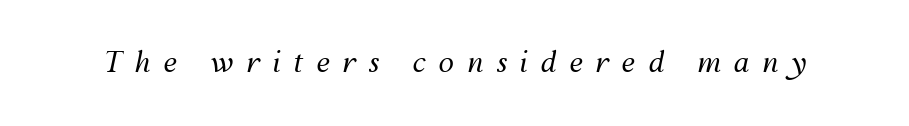
The image shows 28 px regular-weight type, italic (leaning right); set unusually wide letter spacing (+0.45 em), not underlined; medium stroke contrast and a medium x-height.
